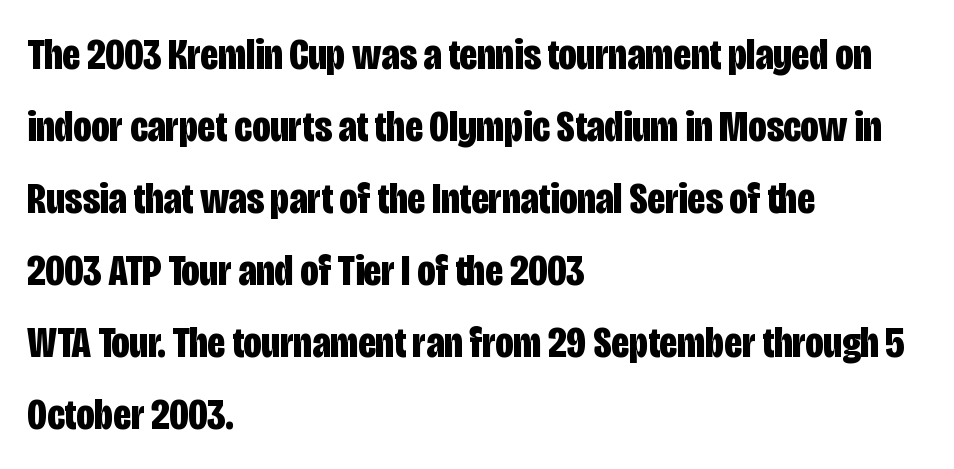
Q: Is the text bold? A: Yes.
Q: Is the text italic (slanted)? A: No, it is upright.
Q: Is the typeface a serif or a sans-serif typeface? A: Sans-serif.
Q: Is the text underlined? A: No.
Q: How is the paragraph aligned? A: Left-aligned.
Q: Is the spacing between letters normal or unusually wide? A: Normal.
Q: Is the spacing between lines tight, normal or loose? A: Normal.
Q: Width (condensed, normal, or wide)? A: Condensed.
Q: Stroke contrast? A: Low.
Q: x-height? A: Large.
Q: Monospaced? A: No.
